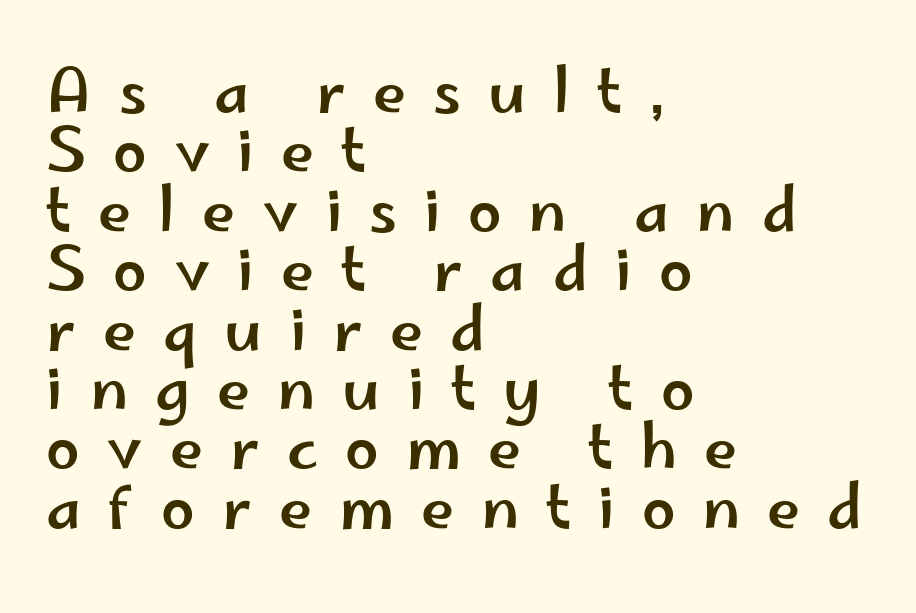
{"serif": "no", "italic": "no", "width": "wide", "stroke_contrast": "low", "x_height": "small", "monospaced": "no", "underline": "no", "align": "left", "line_spacing": "tight", "line_spacing_ratio": 0.99, "letter_spacing": "wide", "letter_spacing_em": 0.45, "glyph_px": 60}
